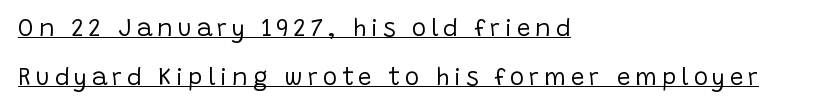
Q: Is the text bold? A: No.
Q: Is the text italic (slanted)? A: No, it is upright.
Q: Is the text underlined? A: Yes.
Q: How is the paragraph aligned? A: Left-aligned.
Q: Is the spacing between letters normal or unusually wide? A: Unusually wide.
Q: Is the spacing between lines tight, normal or loose? A: Loose.
